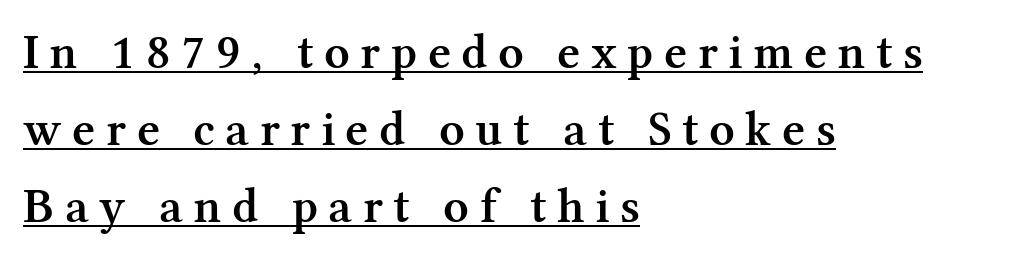
Students, observe: this is what conventionally led text looks like. Compared with an ordinary text face, these strokes are moderately heavier — a semibold. What stands out about the letter spacing? Its width — letters are far apart. The paragraph has a hard left edge and a soft right edge. The rendered words wear a rule along their underside.
